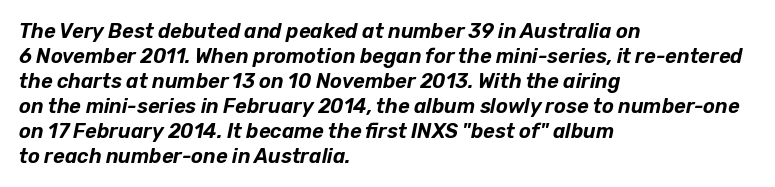
Q: Is the text italic (slanted)? A: Yes, it leans right by about 12 degrees.
Q: Is the text underlined? A: No.
Q: How is the paragraph aligned? A: Left-aligned.
Q: Is the spacing between letters normal or unusually wide? A: Normal.
Q: Is the spacing between lines tight, normal or loose? A: Normal.
